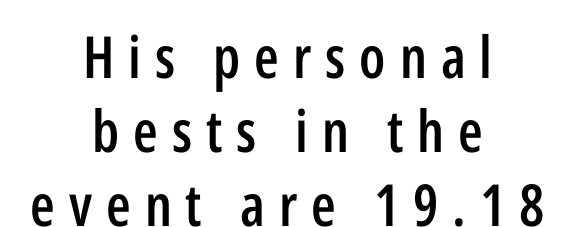
The block of text has a typical density, with ordinary space between rows. If you folded the block vertically in half, each line would mirror itself in length. The passage shown is not underscored anywhere. The passage shown is typeset with a sans-serif family. Think of a printed novel: that variable character pitch is what you see here. The type is letterspaced generously, with wide tracking.
